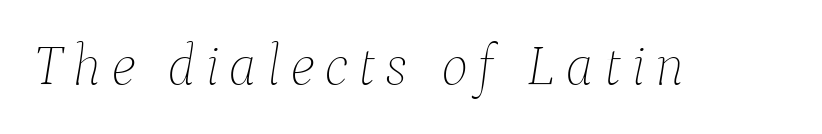
Do the characters align in a grid? No, the font is proportional. Is the stroke heavy? The answer is a plain regular-or-lighter. The axis of the letterforms is tilted away from vertical. No word sits above an underline.
